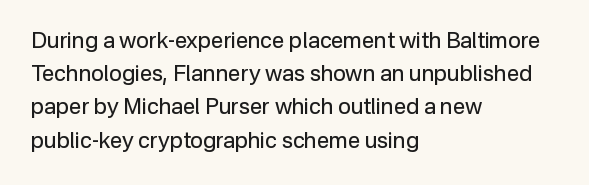
Q: Is the text bold? A: No.
Q: Is the text italic (slanted)? A: No, it is upright.
Q: Is the text underlined? A: No.
Q: How is the paragraph aligned? A: Left-aligned.
Q: Is the spacing between letters normal or unusually wide? A: Normal.
Q: Is the spacing between lines tight, normal or loose? A: Normal.
